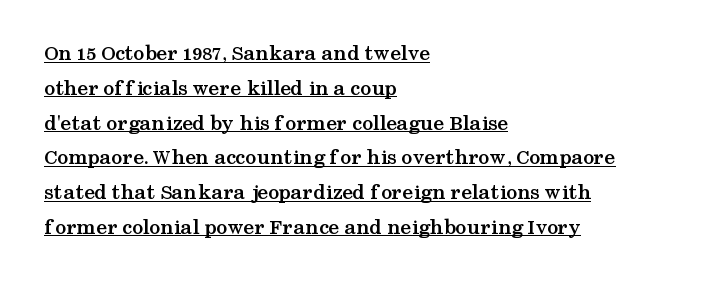
{"italic": "no", "bold": "yes", "underline": "yes", "align": "left", "line_spacing": "normal", "line_spacing_ratio": 1.58, "letter_spacing": "normal", "letter_spacing_em": 0.0, "glyph_px": 22}
